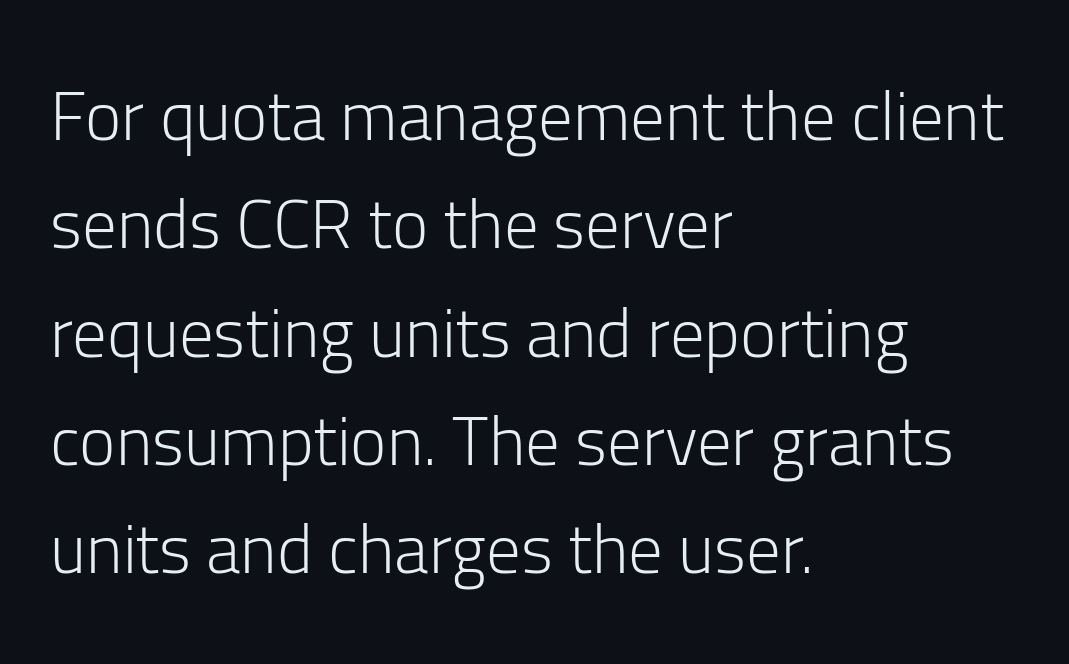
Is there much room between lines? A standard amount, neither cramped nor airy. Students, note that the glyphs here touch the page at normal intervals. Compared with a centered layout, this one pins lines to the left instead. No italicization has been applied; the sample stays upright.
